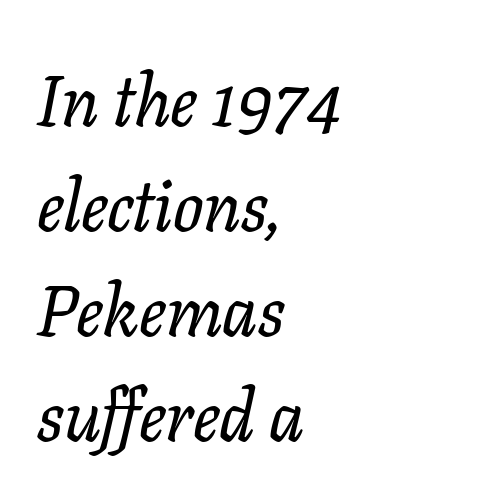
Q: Is the text italic (slanted)? A: Yes, it leans right by about 11 degrees.
Q: Is the typeface a serif or a sans-serif typeface? A: Serif.
Q: Is the text underlined? A: No.
Q: How is the paragraph aligned? A: Left-aligned.
Q: Is the spacing between letters normal or unusually wide? A: Normal.
Q: Is the spacing between lines tight, normal or loose? A: Normal.
Q: Width (condensed, normal, or wide)? A: Normal.
Q: Stroke contrast? A: Low.
Q: x-height? A: Medium.
Q: Monospaced? A: No.
